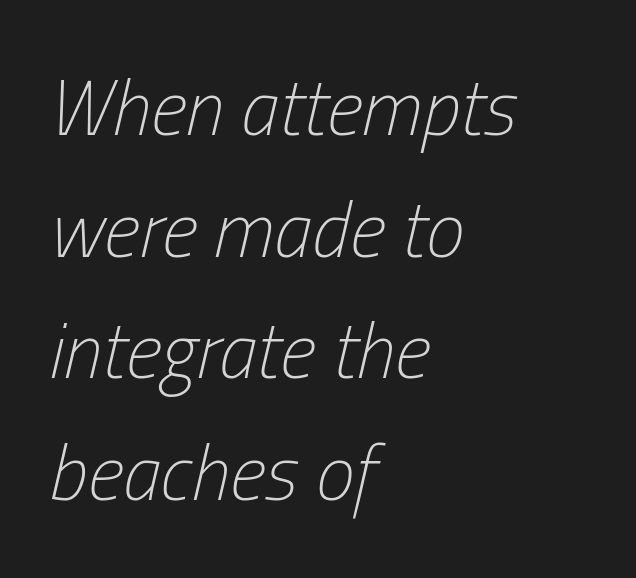
{"italic": "yes", "lean": "right", "slant_degrees": 13, "bold": "no", "weight": "light", "width": "condensed", "stroke_contrast": "low", "x_height": "medium", "monospaced": "no", "underline": "no", "align": "left", "line_spacing": "normal", "line_spacing_ratio": 1.56, "letter_spacing": "normal", "letter_spacing_em": 0.0, "glyph_px": 78}
